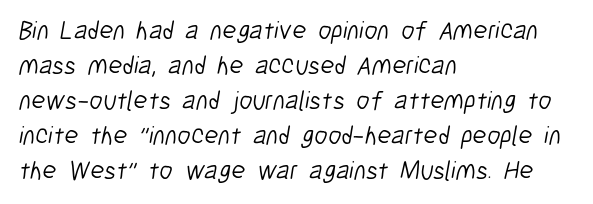
{"bold": "no", "underline": "no", "align": "left", "line_spacing": "normal", "line_spacing_ratio": 1.35, "letter_spacing": "normal", "letter_spacing_em": 0.0, "glyph_px": 26}
